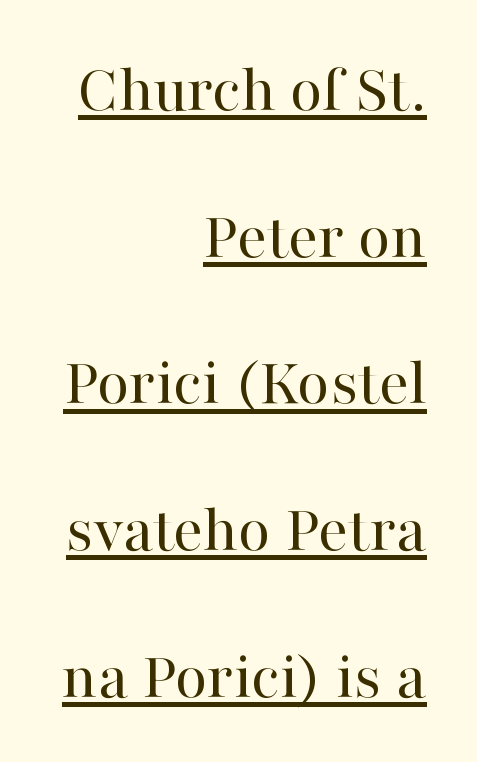
{"serif": "yes", "italic": "no", "bold": "no", "weight": "regular", "width": "normal", "stroke_contrast": "high", "x_height": "medium", "monospaced": "no", "underline": "yes", "align": "right", "line_spacing": "loose", "line_spacing_ratio": 2.19, "letter_spacing": "normal", "letter_spacing_em": 0.0, "glyph_px": 67}
